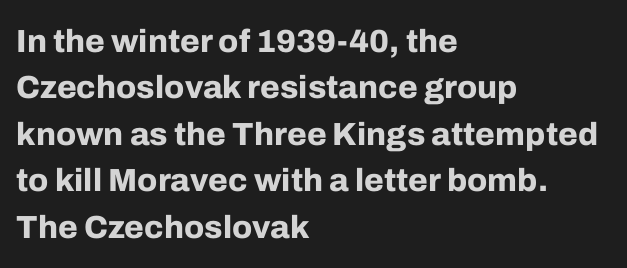
The image shows 32 px bold sans-serif type, upright; set left-aligned, normal line spacing (1.45x), normal letter spacing, not underlined; low stroke contrast and a medium x-height.
